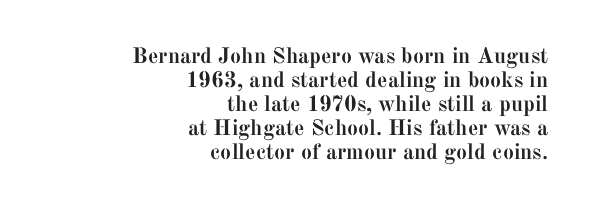
{"italic": "no", "bold": "yes", "underline": "no", "align": "right", "line_spacing": "tight", "line_spacing_ratio": 1.09, "letter_spacing": "normal", "letter_spacing_em": 0.0, "glyph_px": 22}
